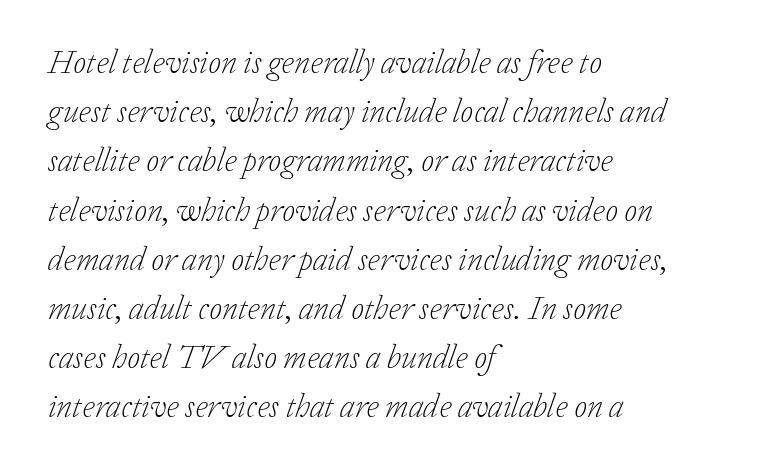
Q: Is the text bold? A: No.
Q: Is the text italic (slanted)? A: Yes, it leans right by about 20 degrees.
Q: Is the typeface a serif or a sans-serif typeface? A: Serif.
Q: Is the text underlined? A: No.
Q: How is the paragraph aligned? A: Left-aligned.
Q: Is the spacing between letters normal or unusually wide? A: Normal.
Q: Is the spacing between lines tight, normal or loose? A: Normal.
Q: Width (condensed, normal, or wide)? A: Normal.
Q: Stroke contrast? A: Low.
Q: x-height? A: Medium.
Q: Monospaced? A: No.
